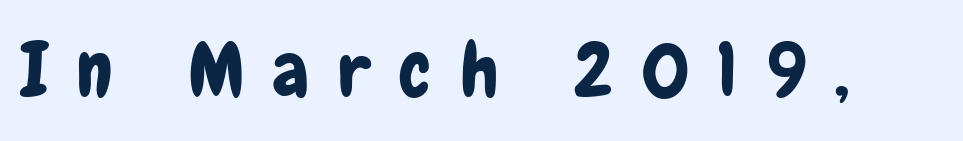
Q: Is the text italic (slanted)? A: No, it is upright.
Q: Is the typeface a serif or a sans-serif typeface? A: Sans-serif.
Q: Is the text underlined? A: No.
Q: Is the spacing between letters normal or unusually wide? A: Unusually wide.
Q: Width (condensed, normal, or wide)? A: Condensed.
Q: Stroke contrast? A: Low.
Q: x-height? A: Medium.
Q: Monospaced? A: No.
